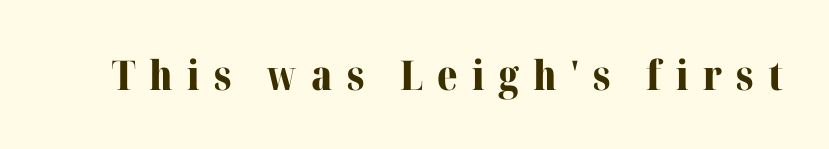
The image shows 41 px bold serif type, upright; set unusually wide letter spacing (+0.35 em), not underlined; medium stroke contrast and a medium x-height.
